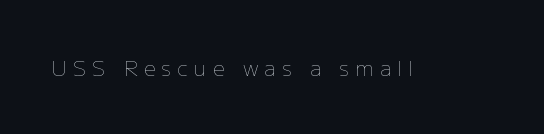
It's the straight-up-and-down kind of type. A typesetter would call this heavily tracked-out type. Heaviness? Minimal to ordinary, like unemphasized prose. Each row of text sits above clean, open space.
